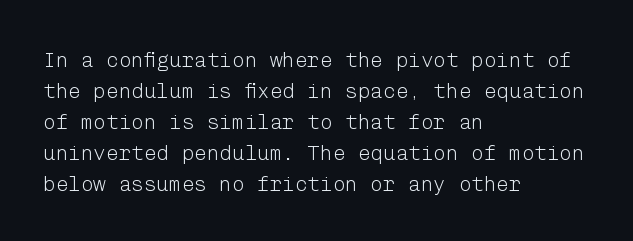
The image shows 21 px text type, upright; set left-aligned, normal line spacing (1.48x), normal letter spacing, not underlined.
